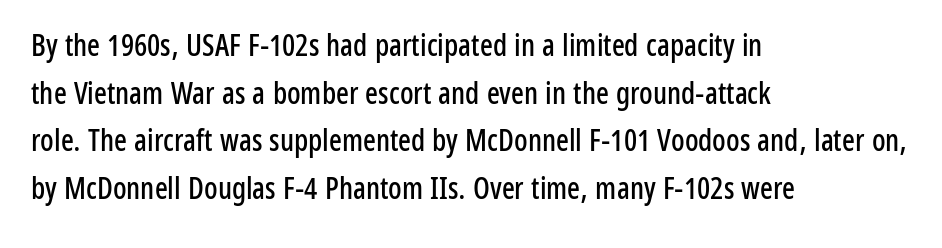
Q: Is the text italic (slanted)? A: No, it is upright.
Q: Is the typeface a serif or a sans-serif typeface? A: Sans-serif.
Q: Is the text underlined? A: No.
Q: How is the paragraph aligned? A: Left-aligned.
Q: Is the spacing between letters normal or unusually wide? A: Normal.
Q: Is the spacing between lines tight, normal or loose? A: Normal.
Q: Width (condensed, normal, or wide)? A: Condensed.
Q: Stroke contrast? A: Low.
Q: x-height? A: Medium.
Q: Monospaced? A: No.
